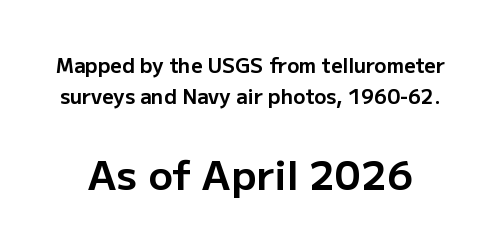
The image shows 40 px bold sans-serif type, upright; set normal line spacing (1.56x), normal letter spacing, not underlined; the second (bottom) block is 2.0x larger; low stroke contrast and a medium x-height.
